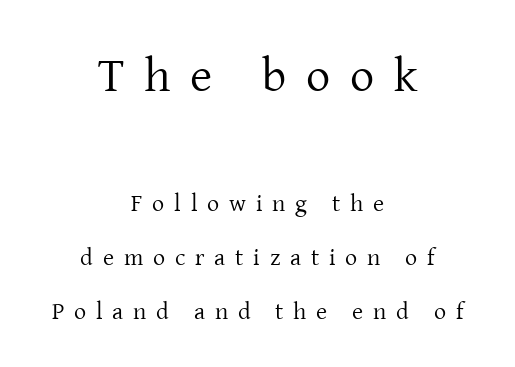
Italic? Not at all — the glyphs are vertical. Varying glyph widths throughout — classic text-font behaviour. The designer went with a serif here, giving each stem small feet. The typesetting does not lean heavy: it is not bold. The baseline area is clear.
